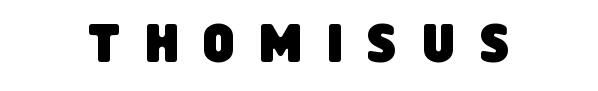
The image shows 55 px condensed sans-serif type; set unusually wide letter spacing (+0.45 em), not underlined; low stroke contrast and a large x-height.
